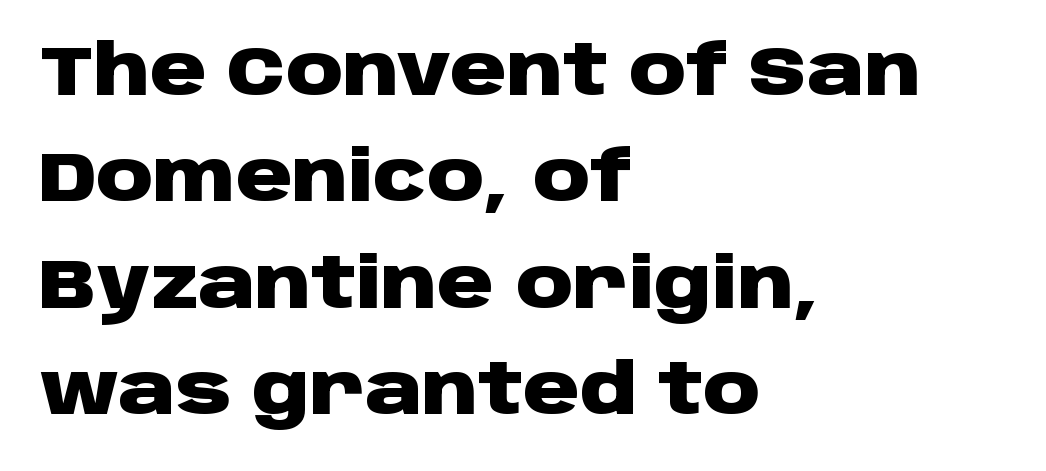
Q: Is the text bold? A: Yes.
Q: Is the text italic (slanted)? A: No, it is upright.
Q: Is the typeface a serif or a sans-serif typeface? A: Sans-serif.
Q: Is the text underlined? A: No.
Q: How is the paragraph aligned? A: Left-aligned.
Q: Is the spacing between letters normal or unusually wide? A: Normal.
Q: Is the spacing between lines tight, normal or loose? A: Normal.
Q: Width (condensed, normal, or wide)? A: Wide.
Q: Stroke contrast? A: Low.
Q: x-height? A: Large.
Q: Monospaced? A: No.
